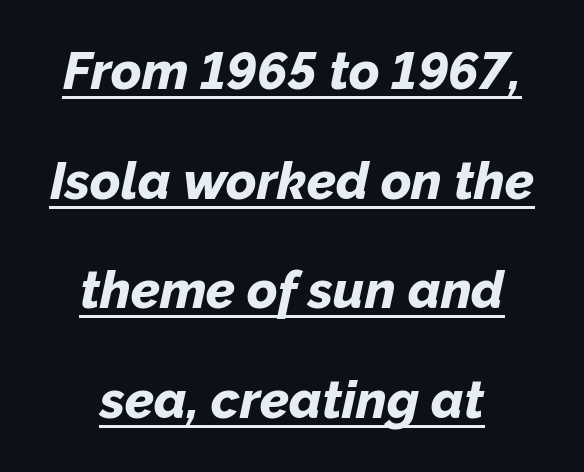
The whitespace from short lines is split evenly between both sides. Between one letter and the next there's only the usual sliver of space. This is underlined copy, the kind a proofreader might mark for attention. Leading: increased.
